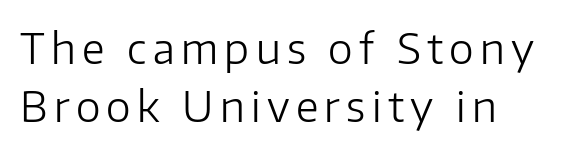
The characters are drawn with everyday or finer stroke widths. A normal amount of white space separates one row of letters from the next. Are there feet on the stems? There aren't — it's a sans. Looks like regular typesetting: each glyph gets only the width it needs. Nobody drew a line under any word here. If you drew a line through each stem, it would be perfectly vertical.
